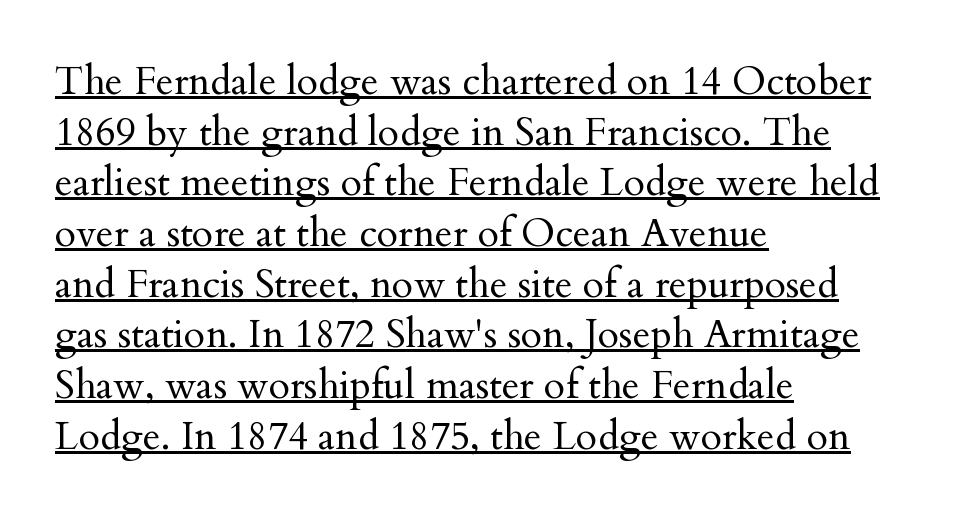
{"serif": "yes", "italic": "no", "bold": "no", "weight": "regular", "width": "normal", "stroke_contrast": "medium", "x_height": "small", "monospaced": "no", "underline": "yes", "align": "left", "line_spacing": "normal", "line_spacing_ratio": 1.3, "letter_spacing": "normal", "letter_spacing_em": 0.0, "glyph_px": 39}
